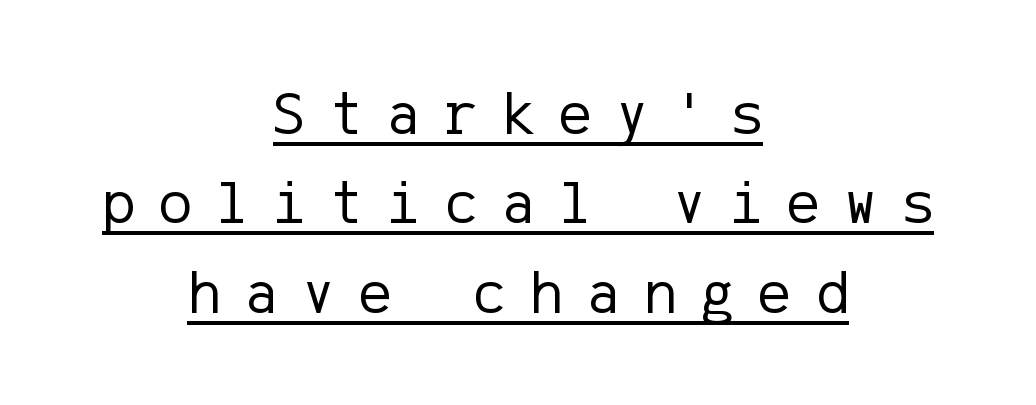
The image shows 62 px regular-weight sans-serif type, upright; set centered, normal line spacing (1.44x), unusually wide letter spacing (+0.39 em), underlined; low stroke contrast and a medium x-height.
